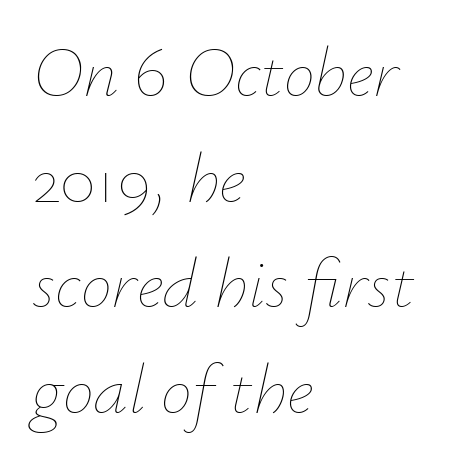
The image shows 70 px thin type, italic (leaning right); set left-aligned, normal line spacing (1.51x), normal letter spacing, not underlined; low stroke contrast and a small x-height.
